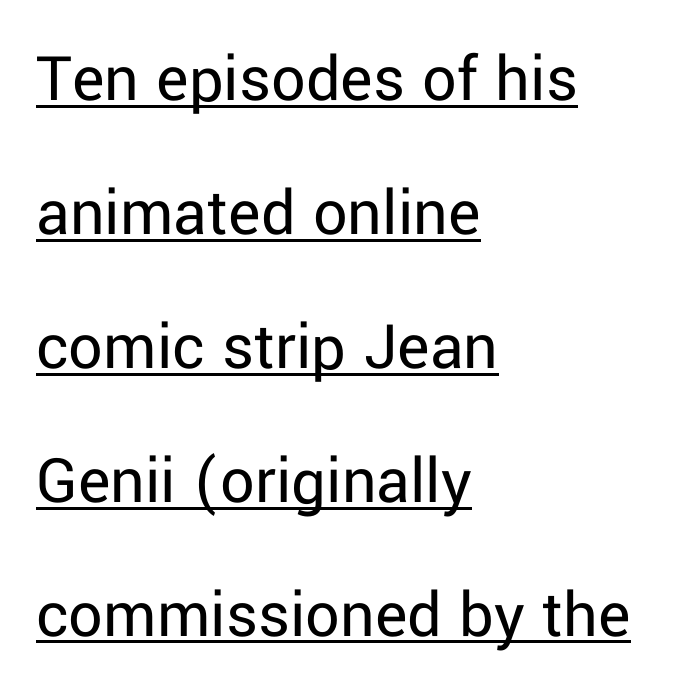
{"serif": "no", "italic": "no", "bold": "no", "weight": "regular", "width": "normal", "stroke_contrast": "low", "x_height": "medium", "monospaced": "no", "underline": "yes", "align": "left", "line_spacing": "loose", "line_spacing_ratio": 1.97, "letter_spacing": "normal", "letter_spacing_em": 0.0, "glyph_px": 68}
